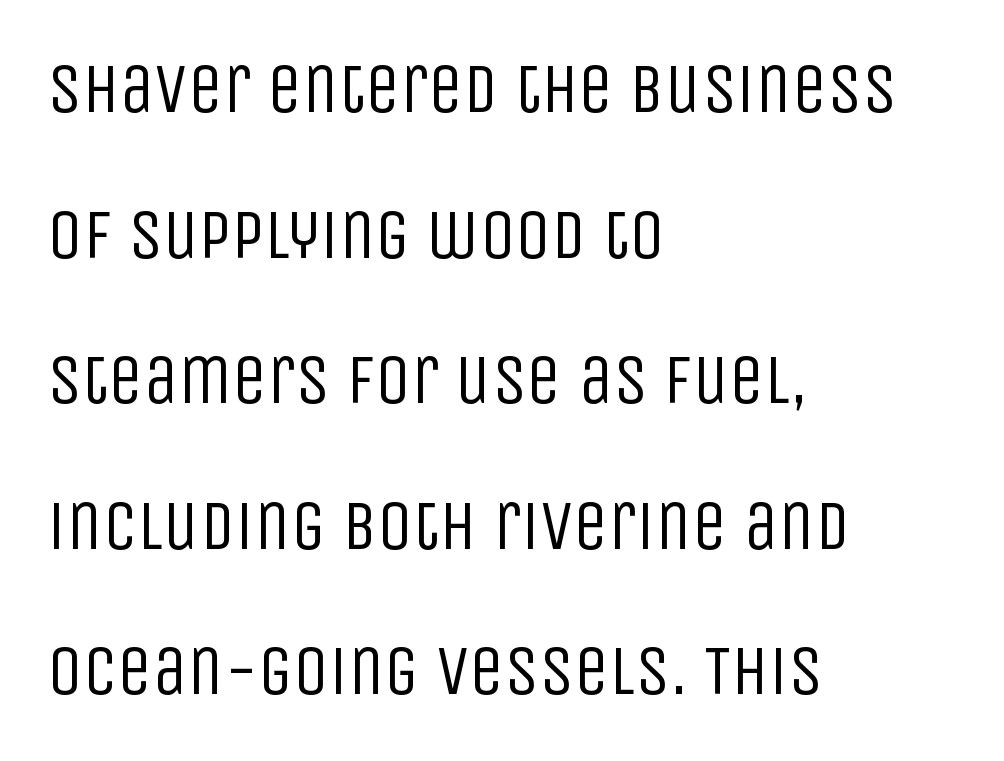
The image shows 70 px regular-weight, condensed sans-serif type, upright; set left-aligned, loose line spacing (2.08x), normal letter spacing, not underlined; low stroke contrast and a large x-height.
